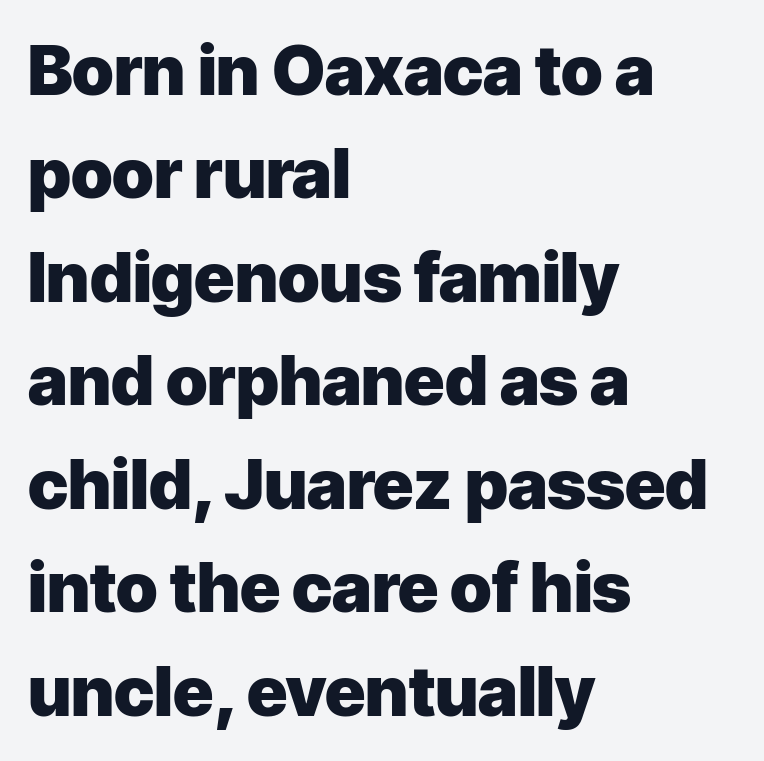
Q: Is the text bold? A: Yes.
Q: Is the text italic (slanted)? A: No, it is upright.
Q: Is the typeface a serif or a sans-serif typeface? A: Sans-serif.
Q: Is the text underlined? A: No.
Q: How is the paragraph aligned? A: Left-aligned.
Q: Is the spacing between letters normal or unusually wide? A: Normal.
Q: Is the spacing between lines tight, normal or loose? A: Normal.
Q: Width (condensed, normal, or wide)? A: Normal.
Q: Stroke contrast? A: Low.
Q: x-height? A: Medium.
Q: Monospaced? A: No.
